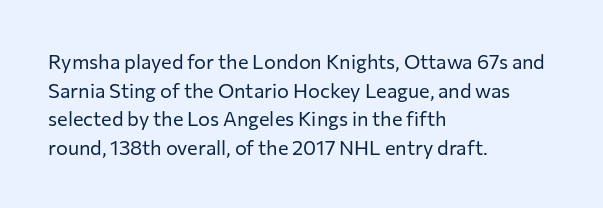
{"italic": "no", "bold": "no", "underline": "no", "align": "left", "line_spacing": "normal", "line_spacing_ratio": 1.43, "letter_spacing": "normal", "letter_spacing_em": 0.0, "glyph_px": 20}
